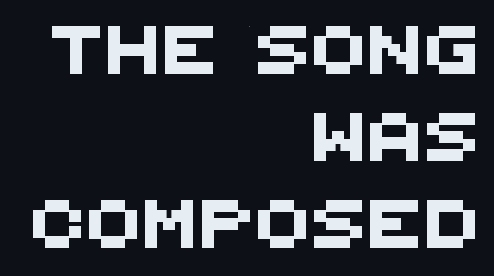
{"serif": "no", "width": "normal", "stroke_contrast": "medium", "x_height": "large", "monospaced": "no", "underline": "no", "align": "right", "line_spacing_ratio": 1.81, "glyph_px": 48}
